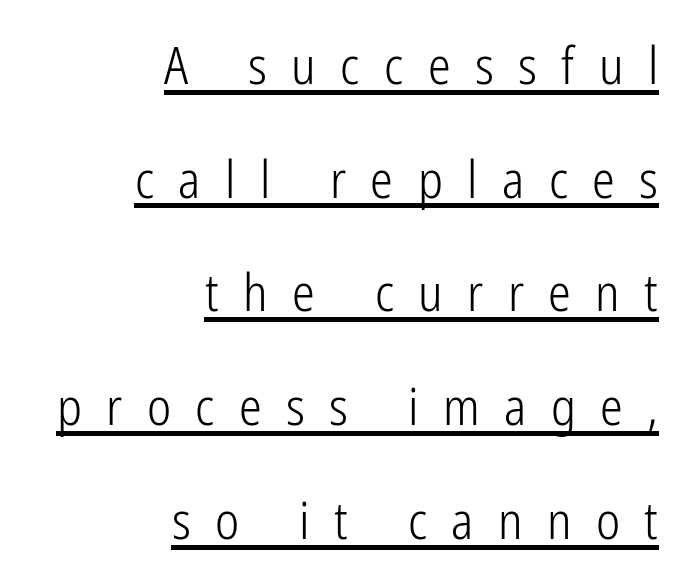
Q: Is the text bold? A: No.
Q: Is the text italic (slanted)? A: No, it is upright.
Q: Is the typeface a serif or a sans-serif typeface? A: Sans-serif.
Q: Is the text underlined? A: Yes.
Q: How is the paragraph aligned? A: Right-aligned.
Q: Is the spacing between letters normal or unusually wide? A: Unusually wide.
Q: Is the spacing between lines tight, normal or loose? A: Loose.
Q: Width (condensed, normal, or wide)? A: Condensed.
Q: Stroke contrast? A: Low.
Q: x-height? A: Medium.
Q: Monospaced? A: No.
